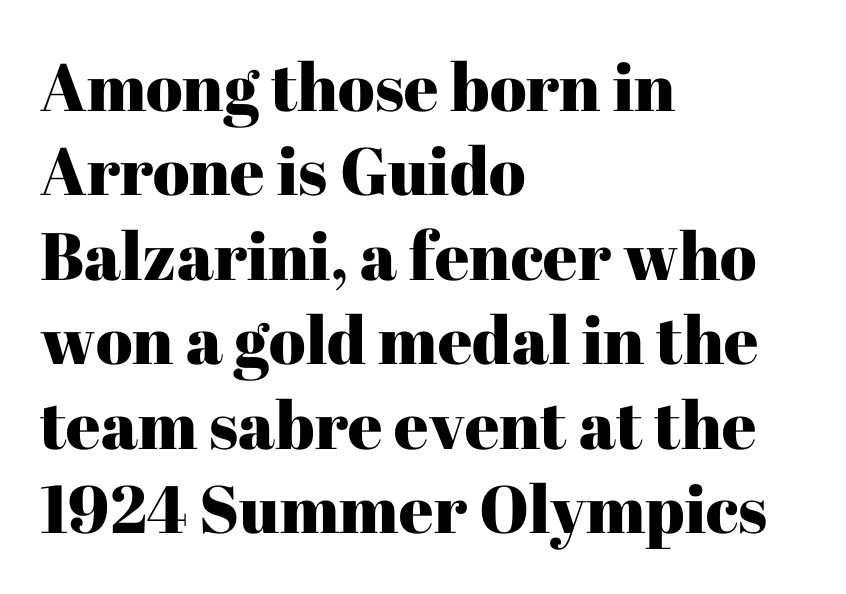
Q: Is the text italic (slanted)? A: No, it is upright.
Q: Is the typeface a serif or a sans-serif typeface? A: Serif.
Q: Is the text underlined? A: No.
Q: How is the paragraph aligned? A: Left-aligned.
Q: Is the spacing between letters normal or unusually wide? A: Normal.
Q: Is the spacing between lines tight, normal or loose? A: Normal.
Q: Width (condensed, normal, or wide)? A: Normal.
Q: Stroke contrast? A: High.
Q: x-height? A: Medium.
Q: Monospaced? A: No.
